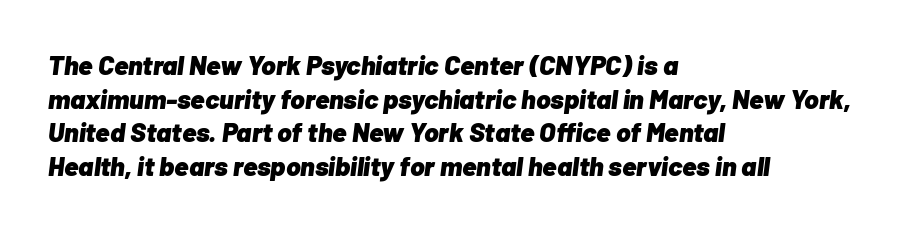
{"italic": "yes", "lean": "right", "slant_degrees": 7, "bold": "yes", "underline": "no", "align": "left", "line_spacing": "normal", "line_spacing_ratio": 1.25, "letter_spacing": "normal", "letter_spacing_em": 0.0, "glyph_px": 27}
